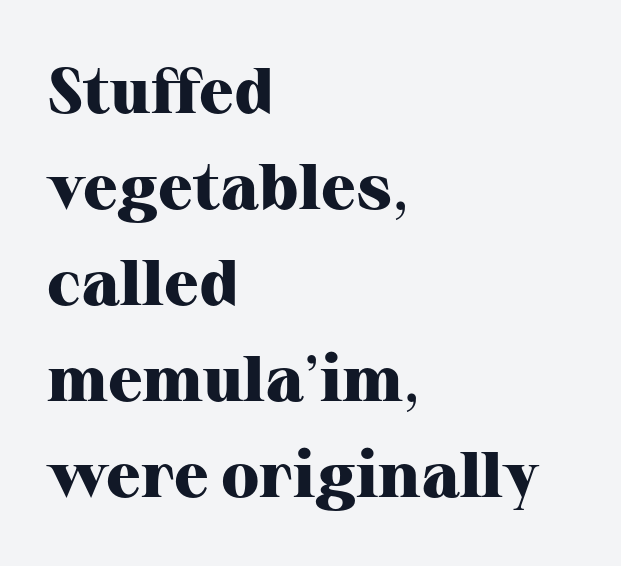
The image shows 64 px heavy serif type, upright; set left-aligned, normal line spacing (1.5x), normal letter spacing, not underlined; high stroke contrast and a medium x-height.
